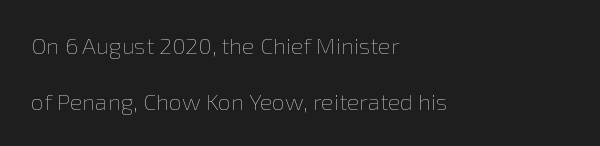
{"italic": "no", "bold": "no", "underline": "no", "align": "left", "line_spacing": "loose", "line_spacing_ratio": 2.43, "letter_spacing": "normal", "letter_spacing_em": 0.0, "glyph_px": 23}
